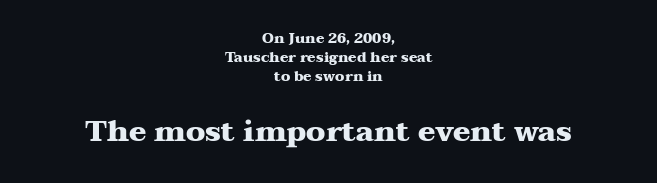
The image shows 29 px heavy, wide serif type, upright; set centered, normal line spacing (1.37x), normal letter spacing, not underlined; the second (bottom) block is 2.07x larger; medium stroke contrast and a medium x-height.
